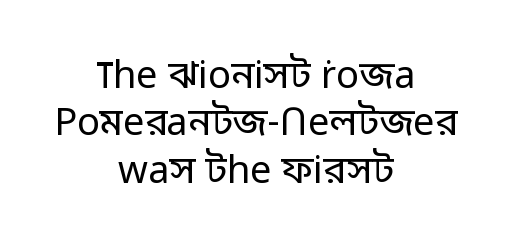
Q: Is the text bold? A: No.
Q: Is the text italic (slanted)? A: No, it is upright.
Q: Is the typeface a serif or a sans-serif typeface? A: Sans-serif.
Q: Is the text underlined? A: No.
Q: How is the paragraph aligned? A: Centered.
Q: Is the spacing between letters normal or unusually wide? A: Normal.
Q: Is the spacing between lines tight, normal or loose? A: Normal.
Q: Width (condensed, normal, or wide)? A: Normal.
Q: Stroke contrast? A: Low.
Q: x-height? A: Medium.
Q: Monospaced? A: No.
